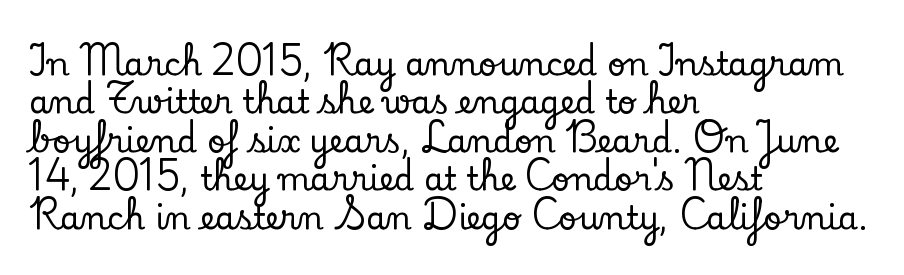
The image shows 32 px serif type, upright; set left-aligned, line spacing 1.2x, normal letter spacing, not underlined; low stroke contrast and a small x-height.
